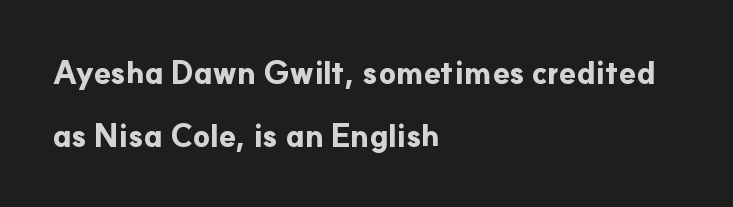
Q: Is the text bold? A: Yes.
Q: Is the text italic (slanted)? A: No, it is upright.
Q: Is the typeface a serif or a sans-serif typeface? A: Sans-serif.
Q: Is the text underlined? A: No.
Q: How is the paragraph aligned? A: Left-aligned.
Q: Is the spacing between letters normal or unusually wide? A: Normal.
Q: Is the spacing between lines tight, normal or loose? A: Loose.
Q: Width (condensed, normal, or wide)? A: Normal.
Q: Stroke contrast? A: Low.
Q: x-height? A: Small.
Q: Monospaced? A: No.
